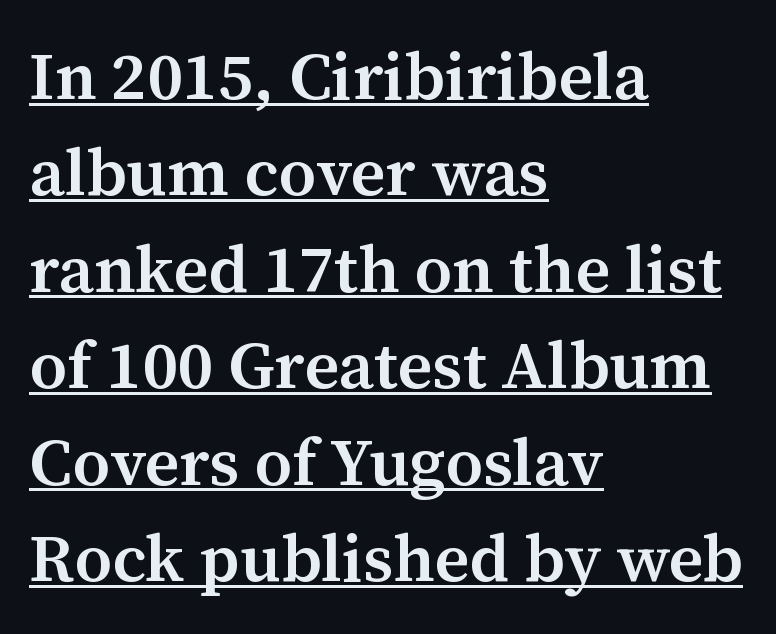
These words are printed semibold, heavier than regular yet not bold. Varying glyph widths throughout — classic text-font behaviour. Caption: multi-line text, flush left, ragged right. Each letter's strokes conclude with small projecting serifs. Tracking here is standard; glyphs follow each other at the usual distance. Summary of vertical rhythm: regular, with standard interline spacing.
